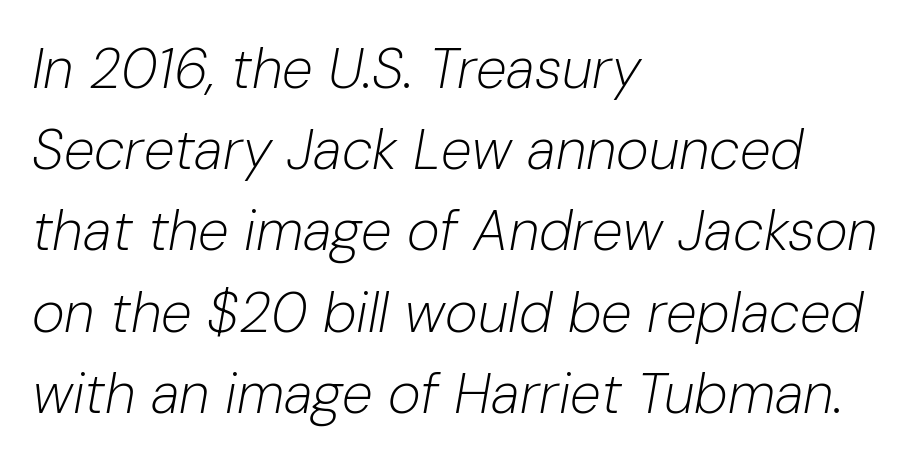
Short and long lines alike share a common starting point at left. The passage shown leans; its letterforms are oblique. No extra ink here — the face is not bold. Notice how descenders clear the ascenders below comfortably — that's standard leading.
